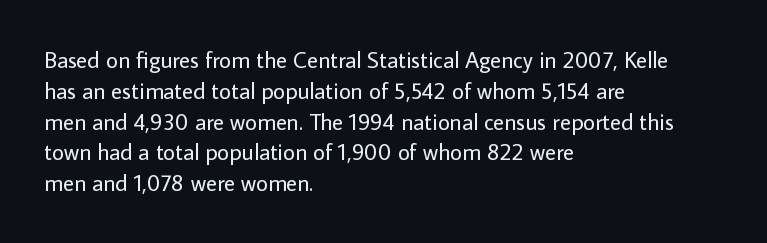
The image shows 23 px text type, upright; set left-aligned, normal line spacing (1.34x), normal letter spacing, not underlined.
